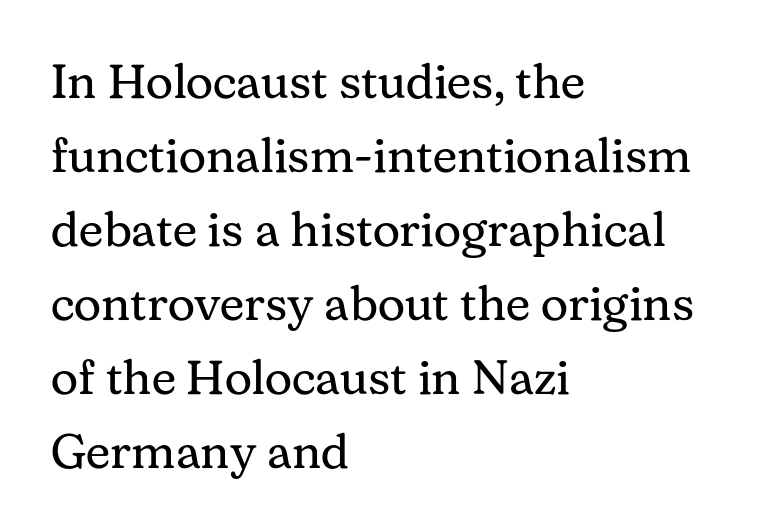
The image shows 48 px regular-weight serif type, upright; set left-aligned, normal line spacing (1.54x), normal letter spacing, not underlined; medium stroke contrast and a medium x-height.
